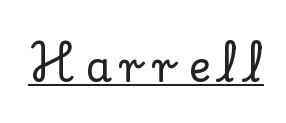
The image shows 42 px serif type, upright; set unusually wide letter spacing (+0.24 em), underlined; low stroke contrast and a small x-height.
